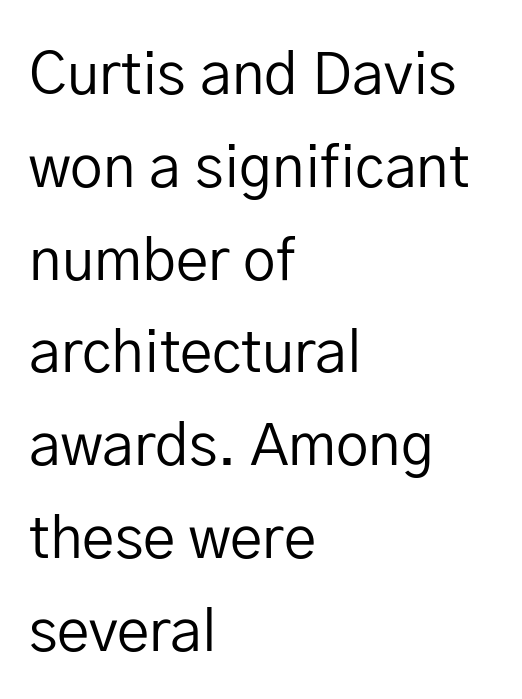
{"serif": "no", "italic": "no", "bold": "no", "weight": "regular", "width": "normal", "stroke_contrast": "low", "x_height": "medium", "monospaced": "no", "underline": "no", "align": "left", "line_spacing": "normal", "line_spacing_ratio": 1.6, "letter_spacing": "normal", "letter_spacing_em": 0.0, "glyph_px": 58}
